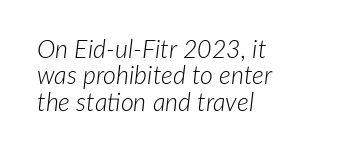
The weight would be labelled regular, book, light, or lighter still. The foot of each line stays bare and open. Between one letter and the next there's only the usual sliver of space. This sample trades vertical openness for compactness between lines. It's the slanting kind of type. All the whitespace from short lines collects on the right.
